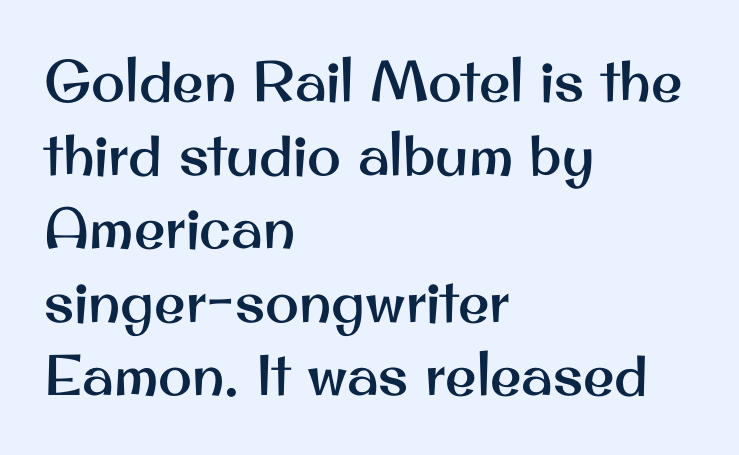
{"serif": "no", "italic": "no", "width": "normal", "stroke_contrast": "medium", "x_height": "small", "monospaced": "no", "underline": "no", "align": "left", "line_spacing": "normal", "line_spacing_ratio": 1.29, "letter_spacing": "normal", "letter_spacing_em": 0.0, "glyph_px": 57}
